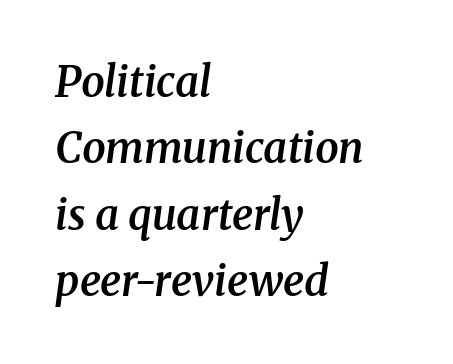
Check the space under the baseline: it is left empty. Weight check: semibold — heavier than regular, not quite bold. The glyphs look as if they've been sheared to an angle. Rows of type keep a routine distance in the vertical direction.
